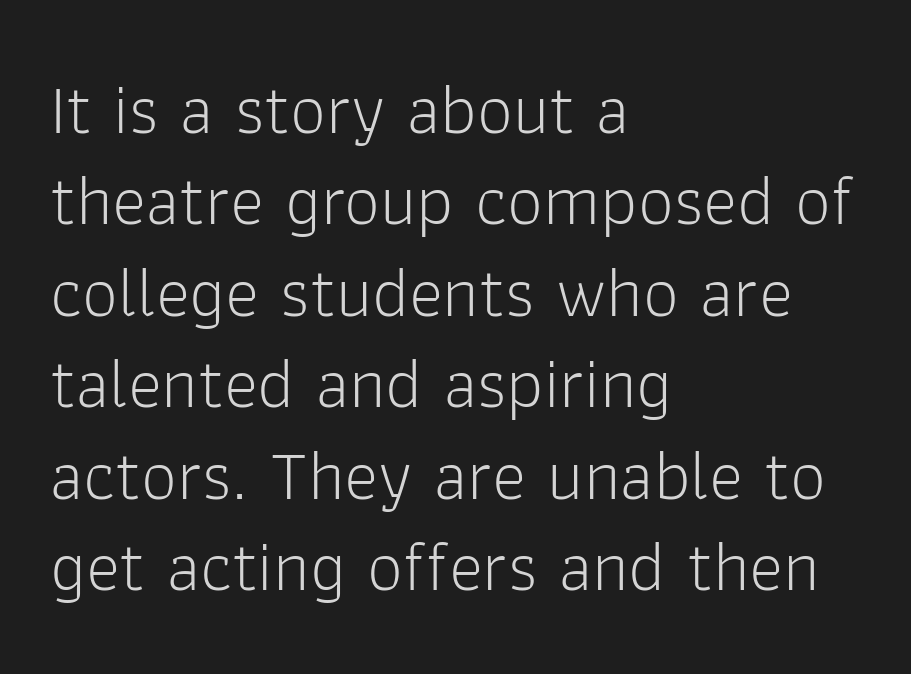
{"serif": "no", "italic": "no", "bold": "no", "weight": "light", "width": "normal", "stroke_contrast": "low", "x_height": "medium", "monospaced": "no", "underline": "no", "align": "left", "line_spacing": "normal", "line_spacing_ratio": 1.27, "letter_spacing": "normal", "letter_spacing_em": 0.0, "glyph_px": 72}
